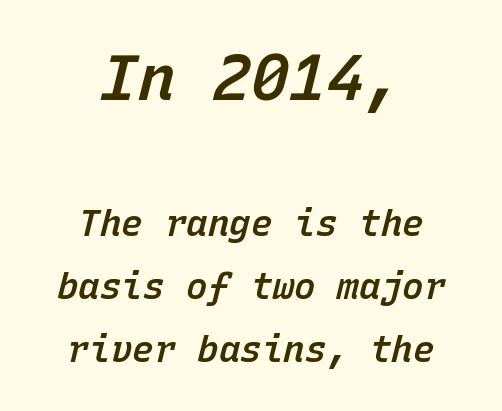
The characters look somewhat weighty, a semibold short of true bold. A typesetter would call this zero additional tracking. A centered setting, common on invitations and titles, is used for this passage. The passage shown is typed in a monospace face where columns stay perfectly aligned. Plain, unruled lines of type.
